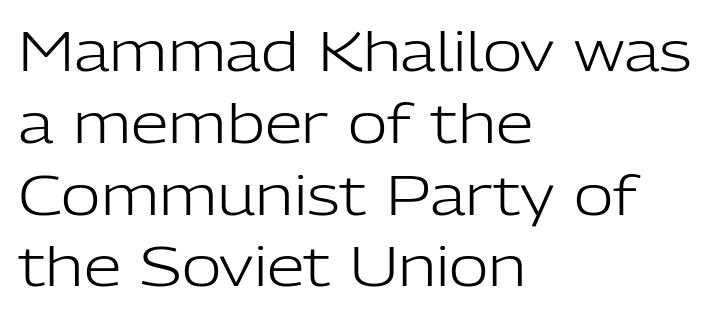
The image shows 54 px light sans-serif type, upright; set left-aligned, normal line spacing (1.33x), normal letter spacing, not underlined; low stroke contrast and a medium x-height.
